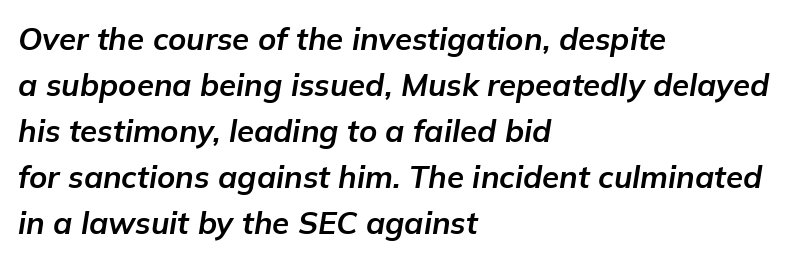
{"italic": "yes", "lean": "right", "slant_degrees": 9, "bold": "yes", "weight": "bold", "width": "normal", "stroke_contrast": "low", "x_height": "medium", "monospaced": "no", "underline": "no", "align": "left", "line_spacing": "normal", "line_spacing_ratio": 1.48, "letter_spacing": "normal", "letter_spacing_em": 0.0, "glyph_px": 31}
